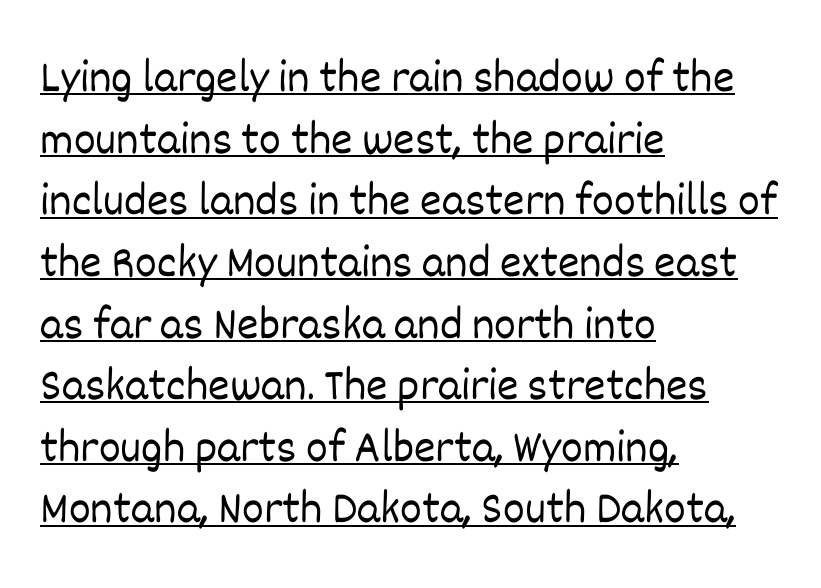
Q: Is the text bold? A: No.
Q: Is the text italic (slanted)? A: No, it is upright.
Q: Is the text underlined? A: Yes.
Q: How is the paragraph aligned? A: Left-aligned.
Q: Is the spacing between letters normal or unusually wide? A: Normal.
Q: Is the spacing between lines tight, normal or loose? A: Normal.
Q: Width (condensed, normal, or wide)? A: Normal.
Q: Stroke contrast? A: Low.
Q: x-height? A: Large.
Q: Monospaced? A: No.
